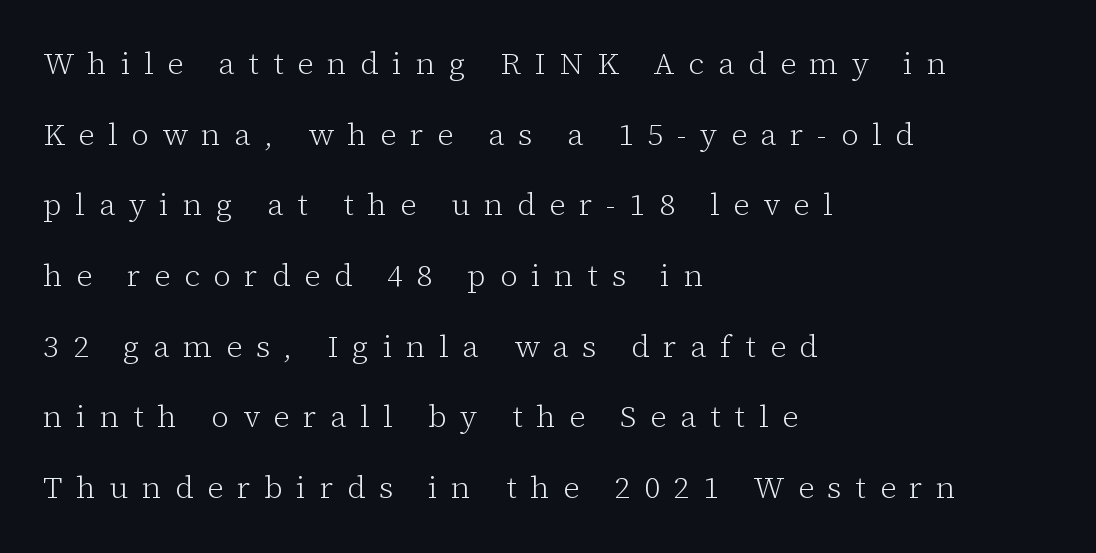
The space between consecutive lines is lavish. No extra ink here — the face is not bold. Does the type have serifs? Yes, each stem ends in a small foot. Has an underline been added? It has not.
